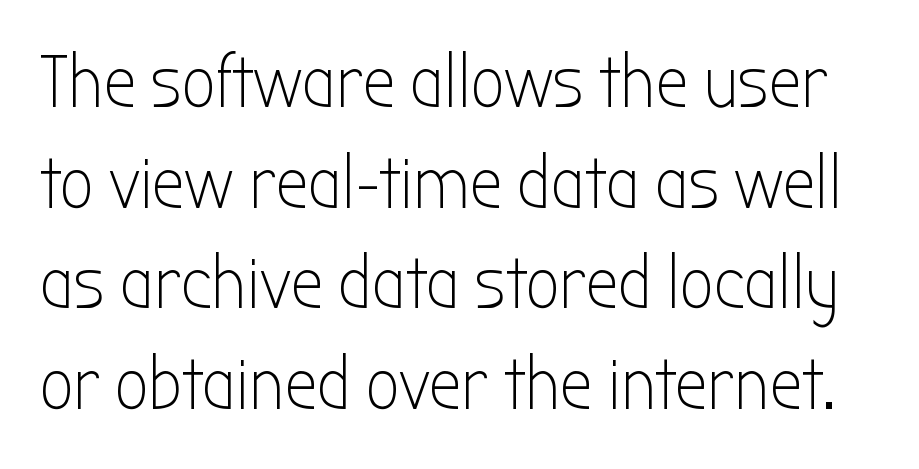
{"serif": "no", "italic": "no", "bold": "no", "weight": "light", "width": "condensed", "stroke_contrast": "low", "x_height": "medium", "monospaced": "no", "underline": "no", "line_spacing": "normal", "line_spacing_ratio": 1.36, "letter_spacing": "normal", "letter_spacing_em": 0.0, "glyph_px": 74}
